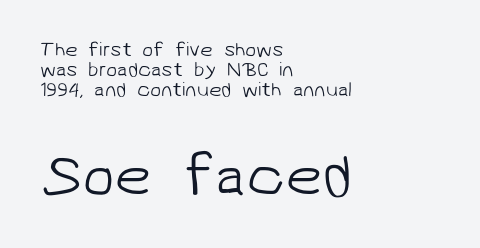
The gaps between neighbouring characters are ordinary and unremarkable. Observe the absence of serifs on each vertical stroke in this sample. Is the type heavy? It reads as light-to-regular instead. Spacing verdict: proportional, widths tailored to each character. In CSS terms this would be text-align: left.
